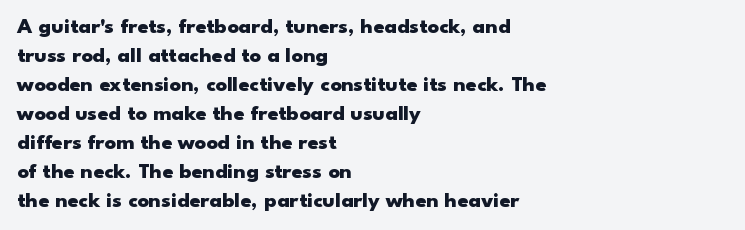
I'd describe the lettering as bold — thick and assertive. Line starts are locked; line ends wander. Nope, not italic — everything's standing straight. Only glyphs here, with clear space below each row.
